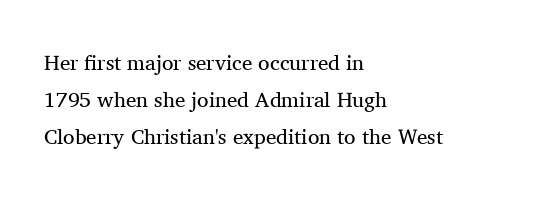
{"italic": "no", "bold": "no", "underline": "no", "align": "left", "line_spacing_ratio": 1.76, "letter_spacing": "normal", "letter_spacing_em": 0.0, "glyph_px": 21}
